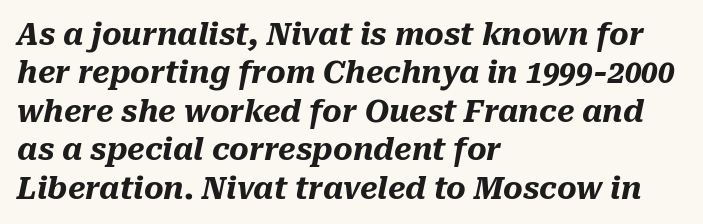
The image shows 30 px heavy type, italic (leaning right); set left-aligned, normal line spacing (1.28x), normal letter spacing, not underlined; medium stroke contrast and a medium x-height.
